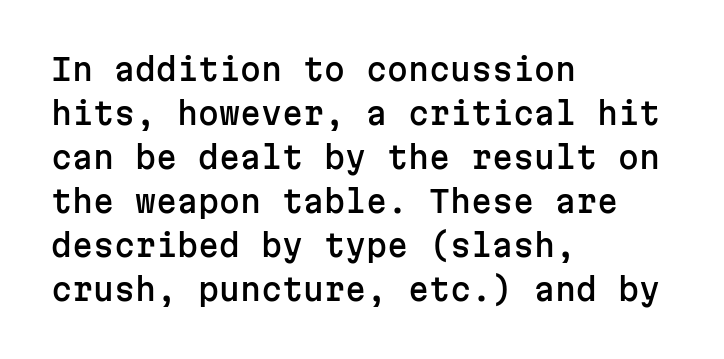
The image shows 30 px sans-serif type, upright, monospaced; set left-aligned, normal line spacing (1.47x), normal letter spacing, not underlined; low stroke contrast and a medium x-height.
